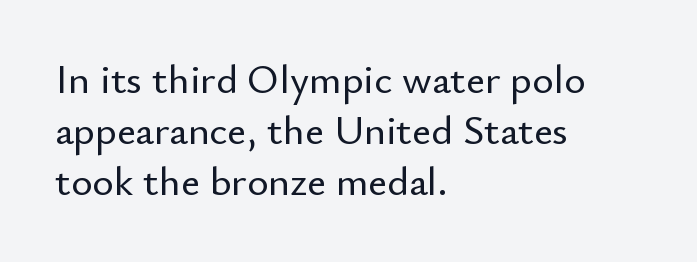
The image shows 41 px sans-serif type, upright; set left-aligned, line spacing 1.24x, normal letter spacing, not underlined; low stroke contrast and a small x-height.
